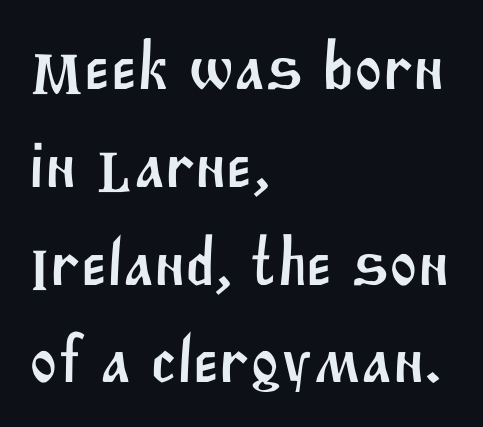
The image shows 67 px sans-serif type; set left-aligned, normal line spacing (1.46x), normal letter spacing, not underlined; medium stroke contrast and a large x-height.
